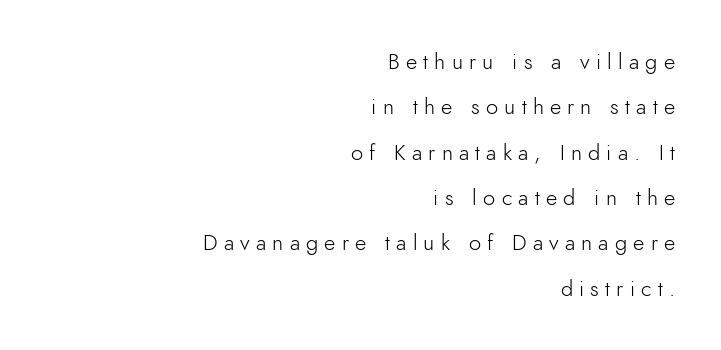
The image shows 22 px text type, upright; set right-aligned, loose line spacing (2.06x), unusually wide letter spacing (+0.28 em), not underlined.
